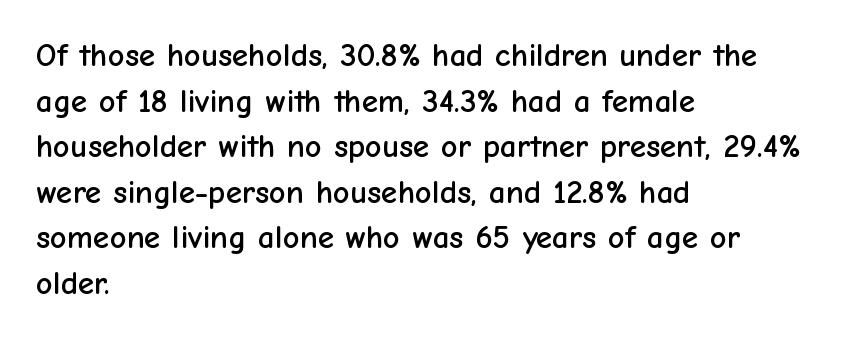
The designer went with a sans here, leaving each stem footless. The setting favours the left margin, as ordinary paragraphs usually do. Regular leading. You could not count columns in this text — the font is proportionally spaced.
